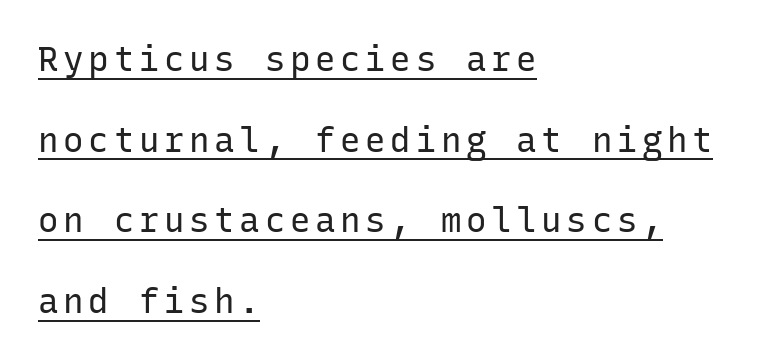
Weight class: somewhere from thin through regular. These lines stand farther apart than default settings would place them. Every character here occupies the same horizontal width, giving the sample a typewriter-like rhythm. Left-aligned paragraph, ragged on the right. Do the letters lean? They stand straight. Type style note: lacks serifs.
